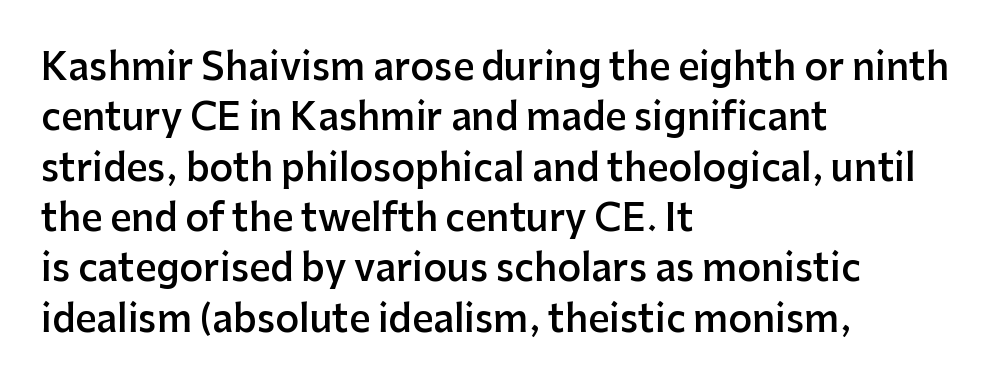
The image shows 37 px semibold sans-serif type, upright; set left-aligned, normal line spacing (1.36x), normal letter spacing, not underlined; low stroke contrast and a medium x-height.
